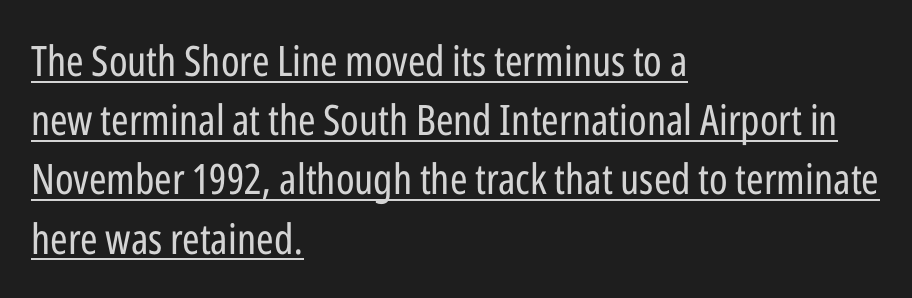
The space between consecutive lines is moderate. The lines are quadded left. This is not heavy type; no bold has been used. Varying glyph widths throughout — classic text-font behaviour. Somebody hit Ctrl+U on this one — the words are underlined. What stands out about the letter spacing? Nothing — it is the standard amount.
